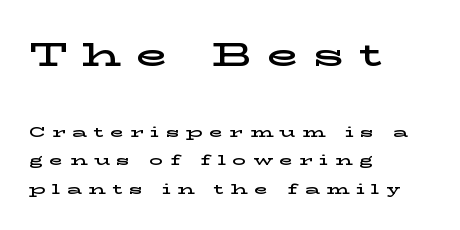
The image shows 32 px wide serif type, upright; set left-aligned, loose line spacing (2.06x), unusually wide letter spacing (+0.47 em), not underlined; the first (top) block is 2.29x larger; low stroke contrast and a medium x-height.
